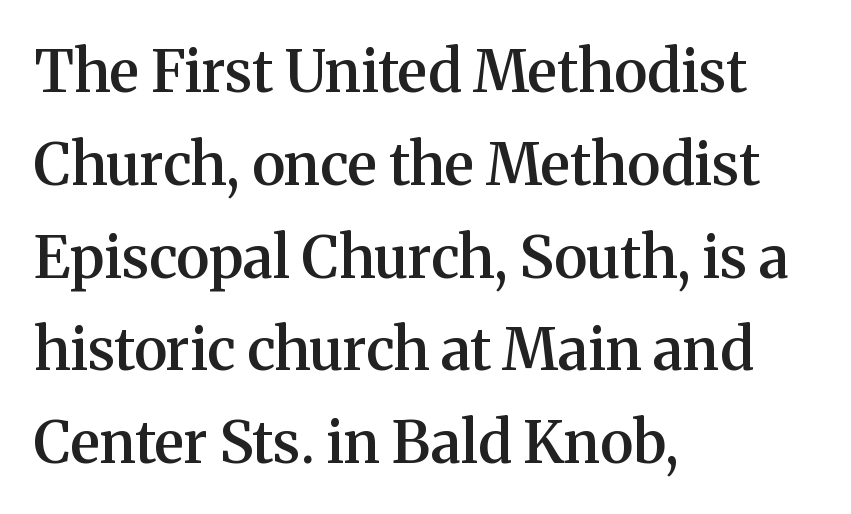
{"serif": "yes", "italic": "no", "bold": "semi", "weight": "semibold", "width": "normal", "stroke_contrast": "medium", "x_height": "medium", "monospaced": "no", "underline": "no", "align": "left", "line_spacing": "normal", "line_spacing_ratio": 1.6, "letter_spacing": "normal", "letter_spacing_em": 0.0, "glyph_px": 58}
